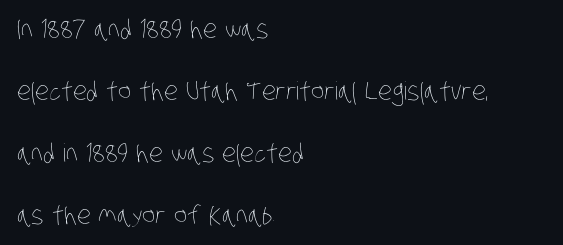
These lines keep a tight, regular rhythm from letter to letter. The string is rendered with underlining switched off. The weight tops out at a normal text grade. The line-height multiplier appears high, well above default. Leftover space on each line is placed entirely after the last word.
